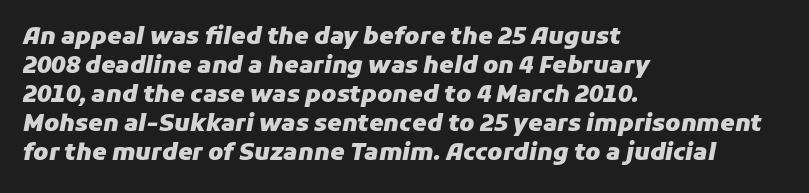
The image shows 23 px bold type, italic (leaning right); set left-aligned, normal line spacing (1.26x), normal letter spacing, not underlined.
